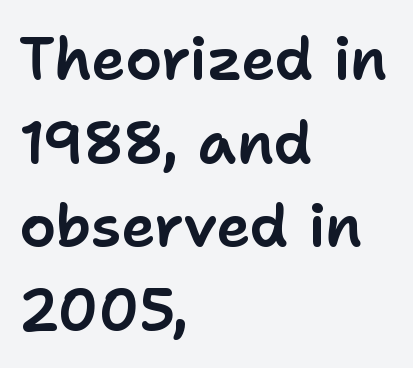
Q: Is the text italic (slanted)? A: No, it is upright.
Q: Is the typeface a serif or a sans-serif typeface? A: Sans-serif.
Q: Is the text underlined? A: No.
Q: How is the paragraph aligned? A: Left-aligned.
Q: Is the spacing between letters normal or unusually wide? A: Normal.
Q: Is the spacing between lines tight, normal or loose? A: Normal.
Q: Width (condensed, normal, or wide)? A: Normal.
Q: Stroke contrast? A: Low.
Q: x-height? A: Medium.
Q: Monospaced? A: No.
